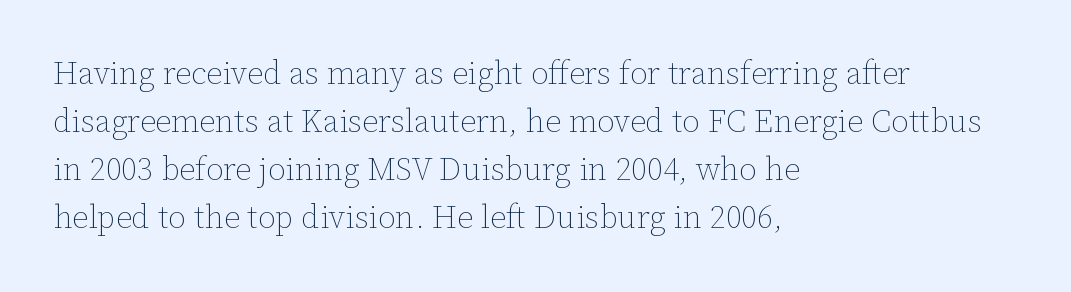
Q: Is the text bold? A: No.
Q: Is the text italic (slanted)? A: No, it is upright.
Q: Is the text underlined? A: No.
Q: How is the paragraph aligned? A: Left-aligned.
Q: Is the spacing between letters normal or unusually wide? A: Normal.
Q: Is the spacing between lines tight, normal or loose? A: Normal.
Q: Width (condensed, normal, or wide)? A: Normal.
Q: Stroke contrast? A: Low.
Q: x-height? A: Medium.
Q: Monospaced? A: No.
